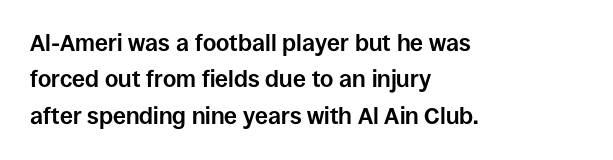
The text block is weighted toward the left margin, trailing off unevenly rightward. These lines carry a lot of weight — the face is fully bold. The letters stand upright; this is a roman face. Each row of text sits above clean, open space. This rendering leaves character spacing at its baseline value.
